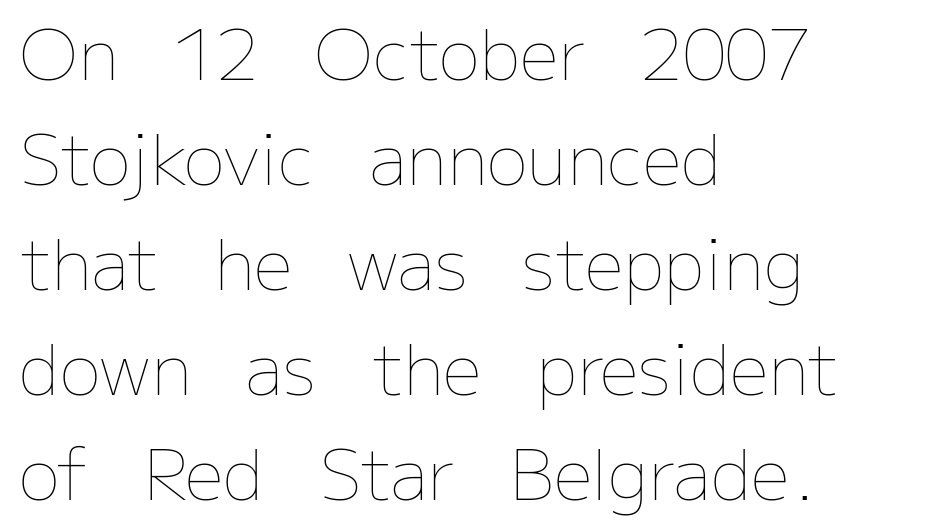
Caption: face not bold, strokes unweighted. A typesetter would call this leading conventional body-copy spacing. The passage shown is typed in a proportional face where columns would drift. Ascenders rise straight up at ninety degrees. Tracking here is standard; glyphs follow each other at the usual distance. Line beginnings align vertically; line endings do not.
